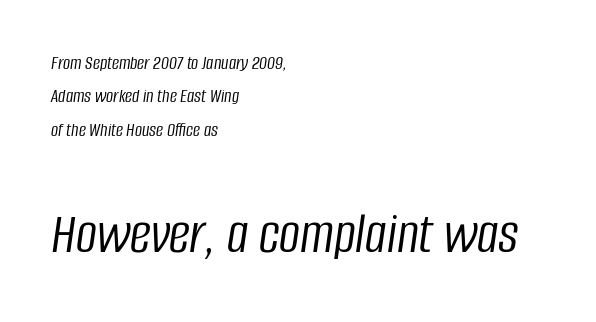
Q: Is the text bold? A: No.
Q: Is the text italic (slanted)? A: Yes, it leans right by about 8 degrees.
Q: Is the text underlined? A: No.
Q: How is the paragraph aligned? A: Left-aligned.
Q: Is the spacing between letters normal or unusually wide? A: Normal.
Q: Is the spacing between lines tight, normal or loose? A: Normal.
Q: Which block of text is set in a larger size, the first (top) or the second (bottom)? A: The second (bottom) one.
Q: Width (condensed, normal, or wide)? A: Condensed.
Q: Stroke contrast? A: Low.
Q: x-height? A: Large.
Q: Monospaced? A: No.
